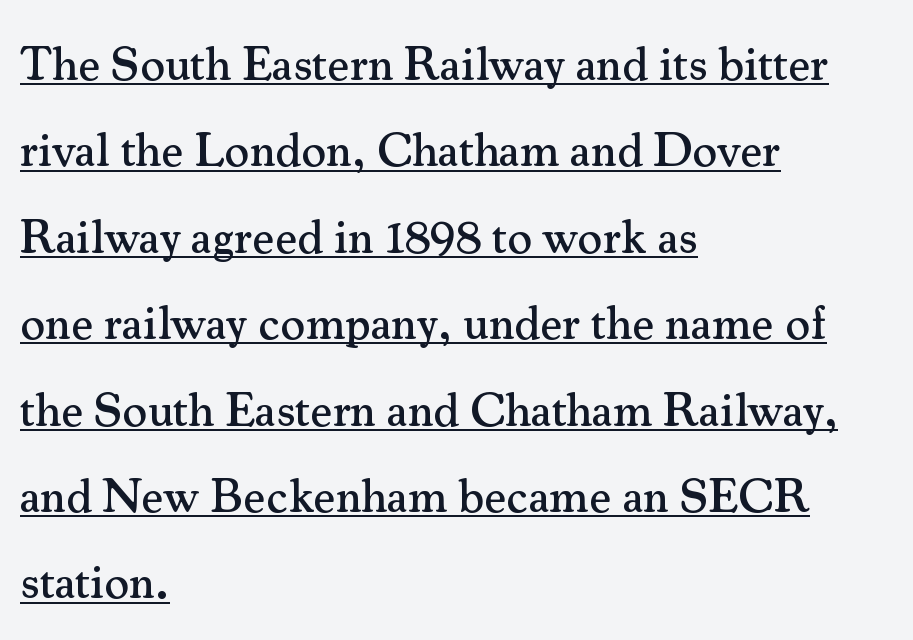
Q: Is the text italic (slanted)? A: No, it is upright.
Q: Is the typeface a serif or a sans-serif typeface? A: Serif.
Q: Is the text underlined? A: Yes.
Q: How is the paragraph aligned? A: Left-aligned.
Q: Is the spacing between letters normal or unusually wide? A: Normal.
Q: Width (condensed, normal, or wide)? A: Normal.
Q: Stroke contrast? A: Medium.
Q: x-height? A: Small.
Q: Monospaced? A: No.
